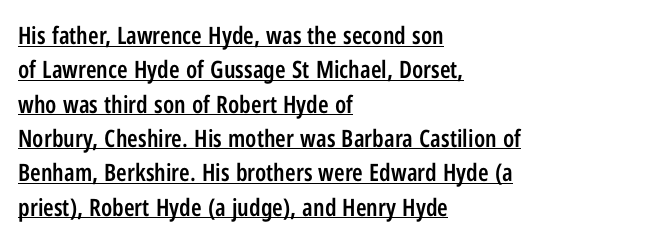
The image shows 24 px text type, upright; set left-aligned, normal line spacing (1.43x), normal letter spacing, underlined.
